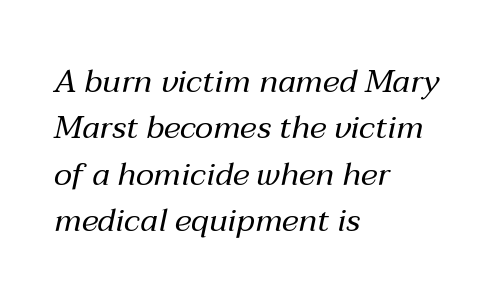
The image shows 32 px regular-weight type, italic (leaning right); set left-aligned, normal line spacing (1.45x), normal letter spacing, not underlined; medium stroke contrast and a medium x-height.
